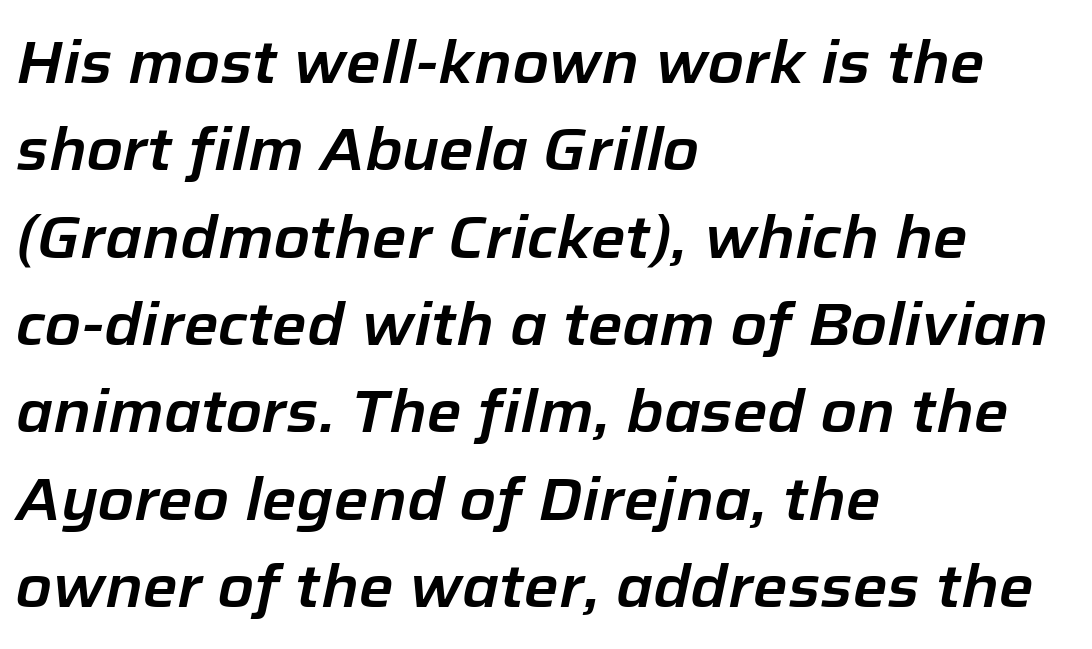
{"italic": "yes", "lean": "right", "slant_degrees": 12, "width": "normal", "stroke_contrast": "low", "x_height": "medium", "monospaced": "no", "underline": "no", "align": "left", "line_spacing": "normal", "line_spacing_ratio": 1.48, "letter_spacing": "normal", "letter_spacing_em": 0.0, "glyph_px": 59}
